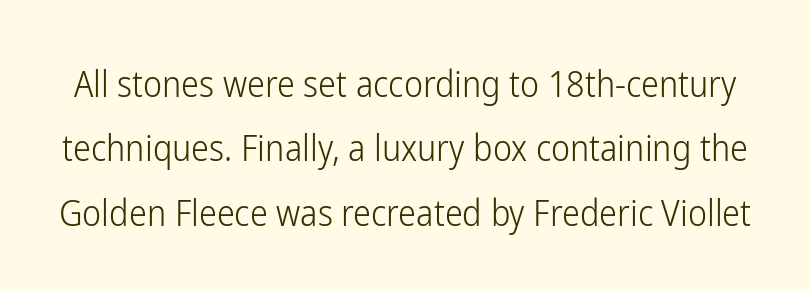
Q: Is the text bold? A: No.
Q: Is the text italic (slanted)? A: No, it is upright.
Q: Is the typeface a serif or a sans-serif typeface? A: Sans-serif.
Q: Is the text underlined? A: No.
Q: Is the spacing between letters normal or unusually wide? A: Normal.
Q: Width (condensed, normal, or wide)? A: Condensed.
Q: Stroke contrast? A: Low.
Q: x-height? A: Medium.
Q: Monospaced? A: No.
